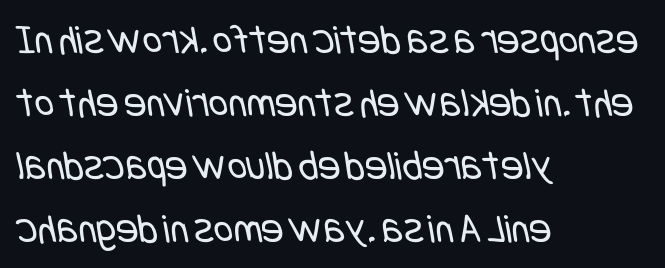
Q: Is the text bold? A: No.
Q: Is the typeface a serif or a sans-serif typeface? A: Sans-serif.
Q: Is the text underlined? A: No.
Q: How is the paragraph aligned? A: Left-aligned.
Q: Is the spacing between letters normal or unusually wide? A: Normal.
Q: Is the spacing between lines tight, normal or loose? A: Normal.
Q: Width (condensed, normal, or wide)? A: Condensed.
Q: Stroke contrast? A: Low.
Q: x-height? A: Large.
